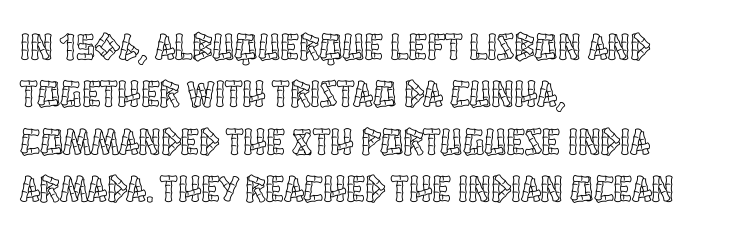
Unmarked baselines from the first word to the last. The rendering uses a moderate line-height, typical for paragraphs. The typography opts for an upright posture over an oblique one. The paragraph shown leans on its left margin. A typesetter would call this proportional, since set widths differ per character.
